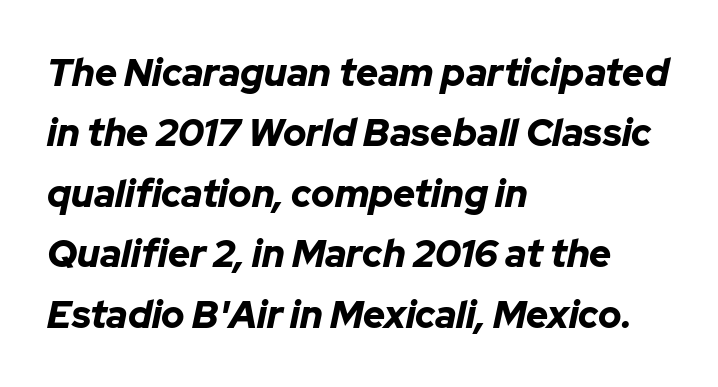
Q: Is the text bold? A: Yes.
Q: Is the text italic (slanted)? A: Yes, it leans right by about 12 degrees.
Q: Is the text underlined? A: No.
Q: How is the paragraph aligned? A: Left-aligned.
Q: Is the spacing between letters normal or unusually wide? A: Normal.
Q: Is the spacing between lines tight, normal or loose? A: Normal.
Q: Width (condensed, normal, or wide)? A: Normal.
Q: Stroke contrast? A: Low.
Q: x-height? A: Medium.
Q: Monospaced? A: No.
